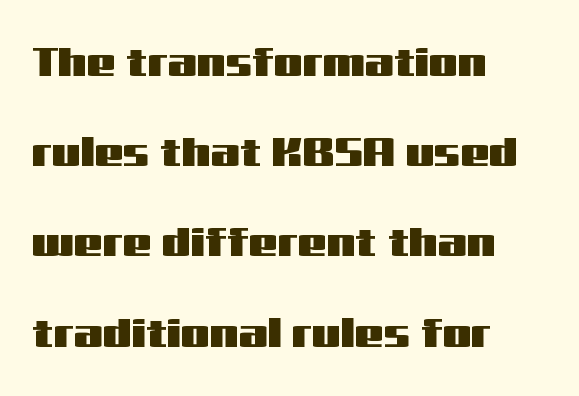
The image shows 41 px wide sans-serif type, upright; set left-aligned, loose line spacing (2.2x), normal letter spacing, not underlined; medium stroke contrast and a medium x-height.
